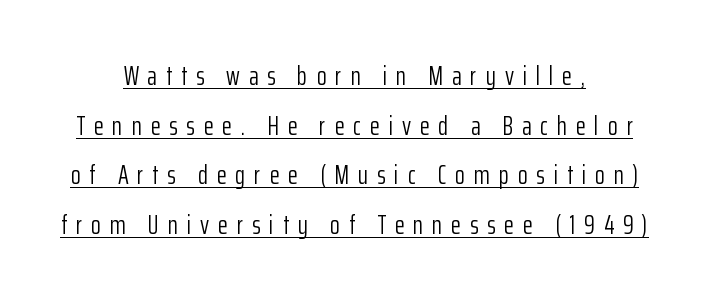
{"italic": "no", "bold": "no", "underline": "yes", "align": "center", "line_spacing": "loose", "line_spacing_ratio": 1.91, "letter_spacing": "wide", "letter_spacing_em": 0.34, "glyph_px": 26}
